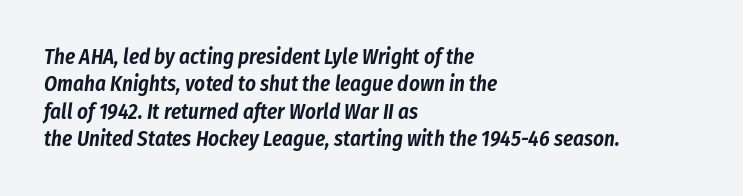
{"italic": "yes", "lean": "right", "slant_degrees": 8, "underline": "no", "align": "left", "line_spacing": "normal", "line_spacing_ratio": 1.3, "letter_spacing": "normal", "letter_spacing_em": 0.0, "glyph_px": 21}
